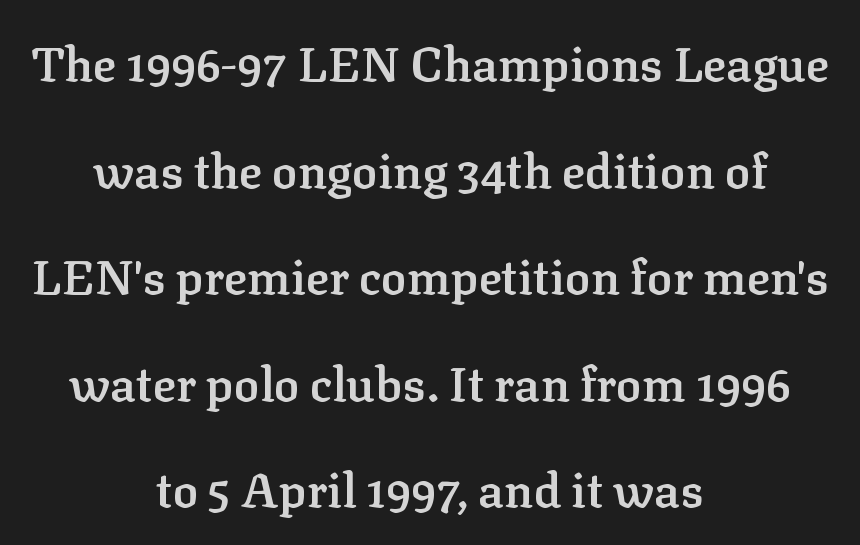
Q: Is the text bold? A: Semi-bold.
Q: Is the text italic (slanted)? A: No, it is upright.
Q: Is the typeface a serif or a sans-serif typeface? A: Serif.
Q: Is the text underlined? A: No.
Q: How is the paragraph aligned? A: Centered.
Q: Is the spacing between letters normal or unusually wide? A: Normal.
Q: Is the spacing between lines tight, normal or loose? A: Loose.
Q: Width (condensed, normal, or wide)? A: Normal.
Q: Stroke contrast? A: Low.
Q: x-height? A: Medium.
Q: Monospaced? A: No.
